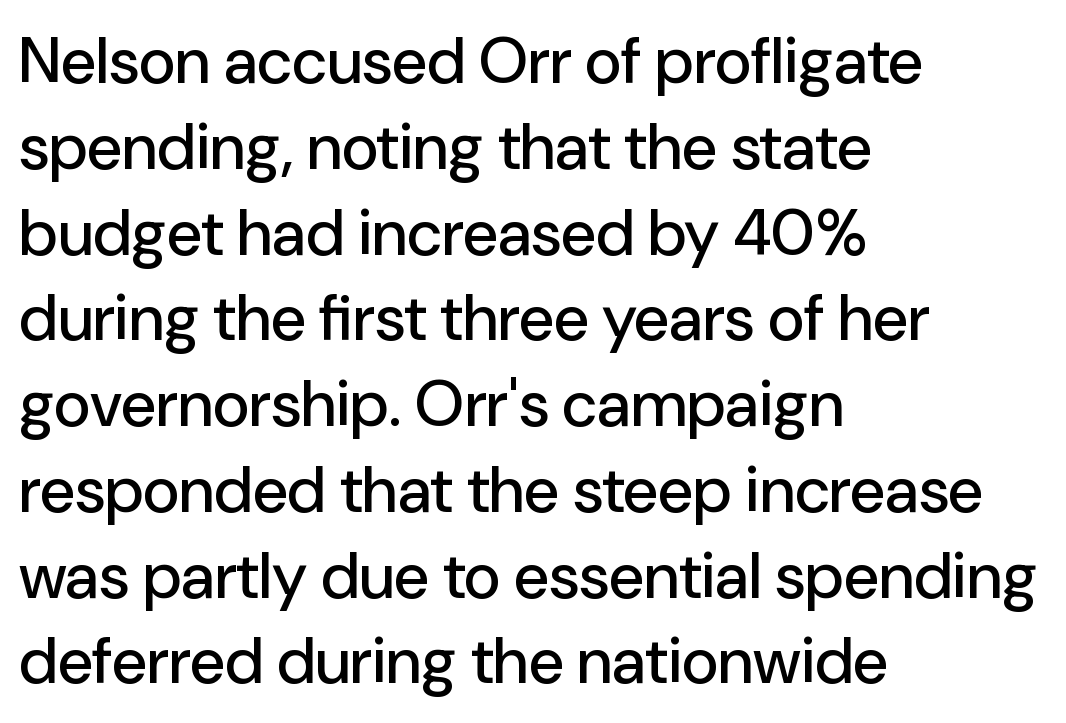
The passage shown has conventional tracking throughout. The words here are not underlined. The ragged edge is on the right, which tells us the setting is flush left. Ascenders rise straight up at ninety degrees. One glance says typical: line gaps are just what's usual.
